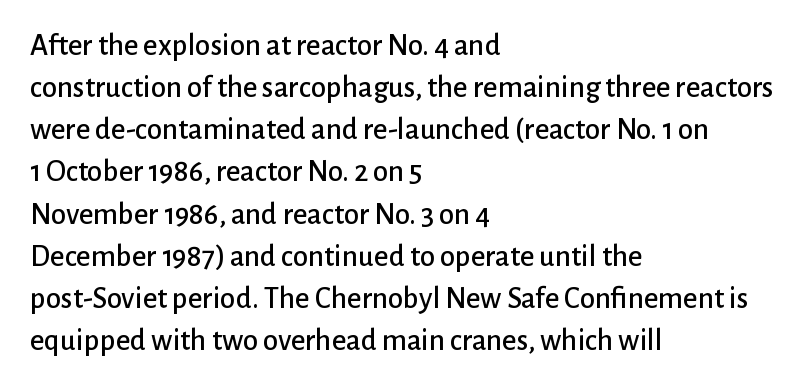
The image shows 31 px sans-serif type, upright; set left-aligned, normal line spacing (1.36x), normal letter spacing, not underlined; low stroke contrast and a medium x-height.
